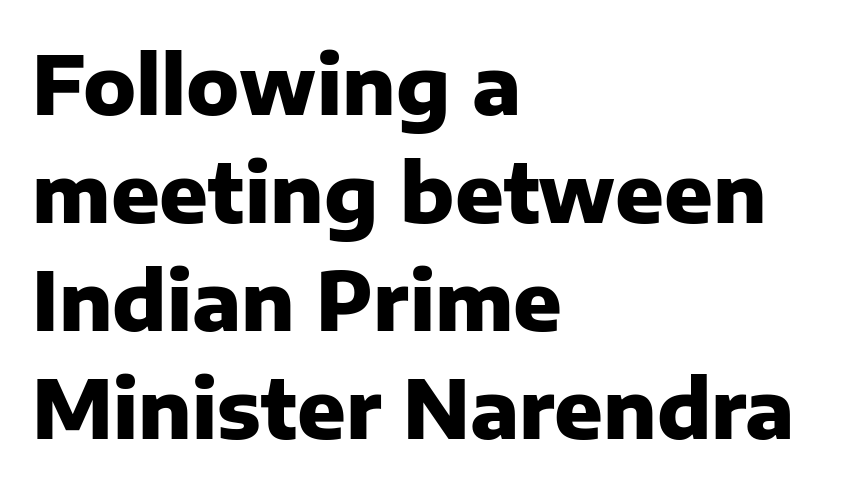
{"serif": "no", "italic": "no", "bold": "yes", "weight": "heavy", "width": "normal", "stroke_contrast": "low", "x_height": "medium", "monospaced": "no", "underline": "no", "align": "left", "line_spacing": "normal", "line_spacing_ratio": 1.35, "letter_spacing": "normal", "letter_spacing_em": 0.0, "glyph_px": 80}
